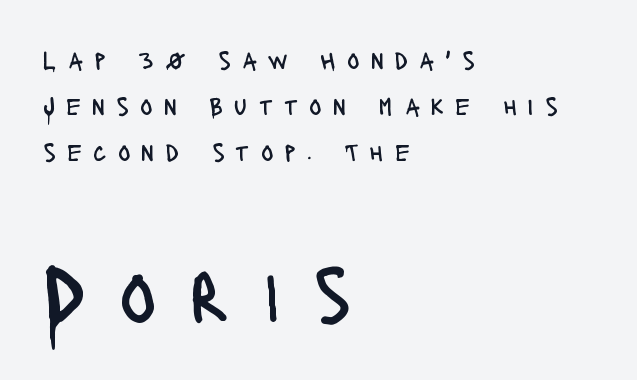
Q: Is the text bold? A: No.
Q: Is the text italic (slanted)? A: No, it is upright.
Q: Is the typeface a serif or a sans-serif typeface? A: Sans-serif.
Q: Is the text underlined? A: No.
Q: How is the paragraph aligned? A: Left-aligned.
Q: Is the spacing between letters normal or unusually wide? A: Unusually wide.
Q: Which block of text is set in a larger size, the first (top) or the second (bottom)? A: The second (bottom) one.
Q: Width (condensed, normal, or wide)? A: Condensed.
Q: Stroke contrast? A: Low.
Q: x-height? A: Large.
Q: Monospaced? A: No.
